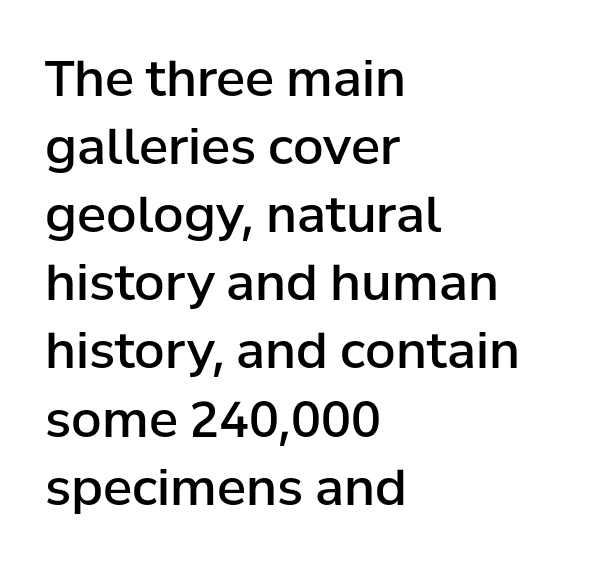
{"serif": "no", "italic": "no", "bold": "semi", "weight": "semibold", "width": "normal", "stroke_contrast": "low", "x_height": "medium", "monospaced": "no", "underline": "no", "align": "left", "line_spacing": "normal", "line_spacing_ratio": 1.39, "letter_spacing": "normal", "letter_spacing_em": 0.0, "glyph_px": 49}
